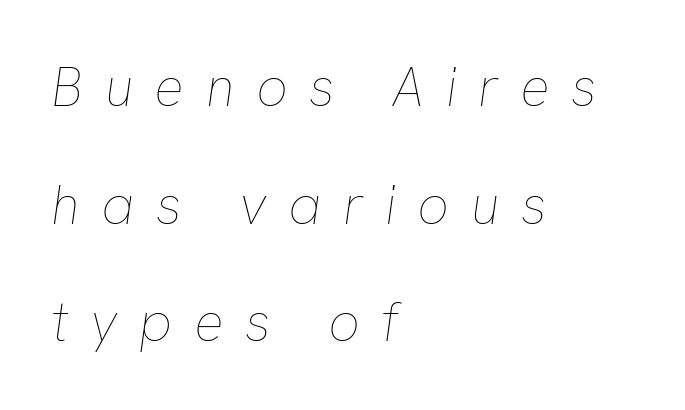
The block of text is sparse from top to bottom, with ample space between rows. The rendering inserts visible extra space after every character. The gap between lines stays unmarked. Each line starts at the same left margin while the right side varies. A quiet, ordinary-to-light weight characterises the typeface. Tall strokes in this sample are angled rather than plumb.
